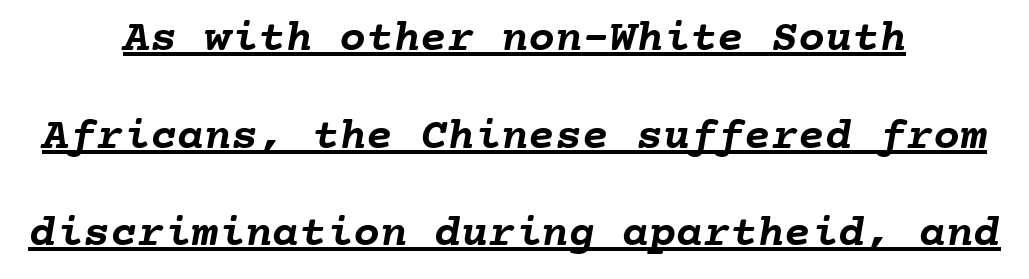
Q: Is the text bold? A: Yes.
Q: Is the text underlined? A: Yes.
Q: How is the paragraph aligned? A: Centered.
Q: Is the spacing between letters normal or unusually wide? A: Normal.
Q: Is the spacing between lines tight, normal or loose? A: Loose.
Q: Width (condensed, normal, or wide)? A: Normal.
Q: Stroke contrast? A: Low.
Q: x-height? A: Medium.
Q: Monospaced? A: Yes.
